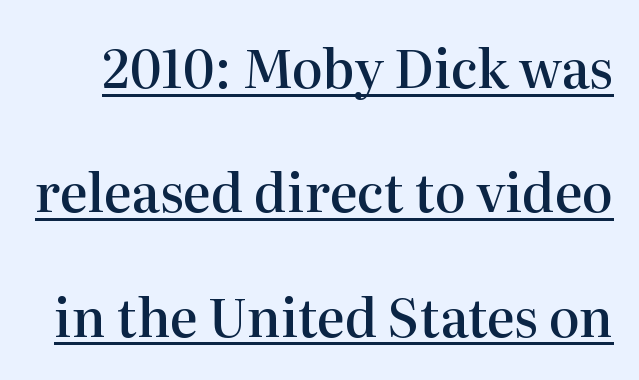
Q: Is the text bold? A: Semi-bold.
Q: Is the text italic (slanted)? A: No, it is upright.
Q: Is the typeface a serif or a sans-serif typeface? A: Serif.
Q: Is the text underlined? A: Yes.
Q: Is the spacing between letters normal or unusually wide? A: Normal.
Q: Is the spacing between lines tight, normal or loose? A: Loose.
Q: Width (condensed, normal, or wide)? A: Normal.
Q: Stroke contrast? A: High.
Q: x-height? A: Medium.
Q: Monospaced? A: No.
